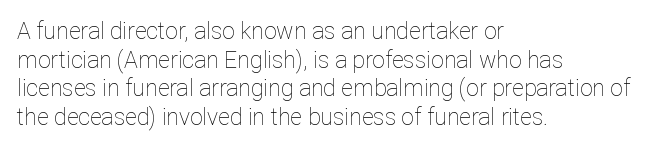
Q: Is the text bold? A: No.
Q: Is the text italic (slanted)? A: No, it is upright.
Q: Is the text underlined? A: No.
Q: How is the paragraph aligned? A: Left-aligned.
Q: Is the spacing between letters normal or unusually wide? A: Normal.
